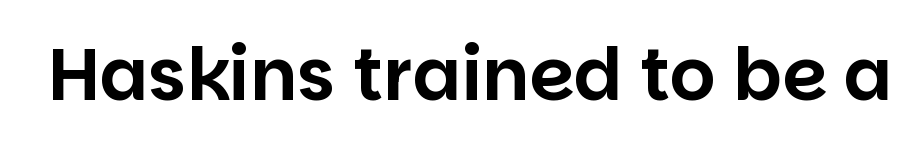
Q: Is the text italic (slanted)? A: No, it is upright.
Q: Is the typeface a serif or a sans-serif typeface? A: Sans-serif.
Q: Is the text underlined? A: No.
Q: Is the spacing between letters normal or unusually wide? A: Normal.
Q: Width (condensed, normal, or wide)? A: Normal.
Q: Stroke contrast? A: Low.
Q: x-height? A: Large.
Q: Monospaced? A: No.
